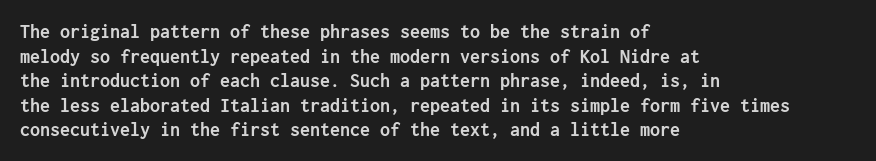
Q: Is the text bold? A: Yes.
Q: Is the text italic (slanted)? A: No, it is upright.
Q: Is the text underlined? A: No.
Q: How is the paragraph aligned? A: Left-aligned.
Q: Is the spacing between letters normal or unusually wide? A: Normal.
